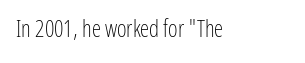
The image shows 23 px text type, upright; set normal letter spacing, not underlined.
